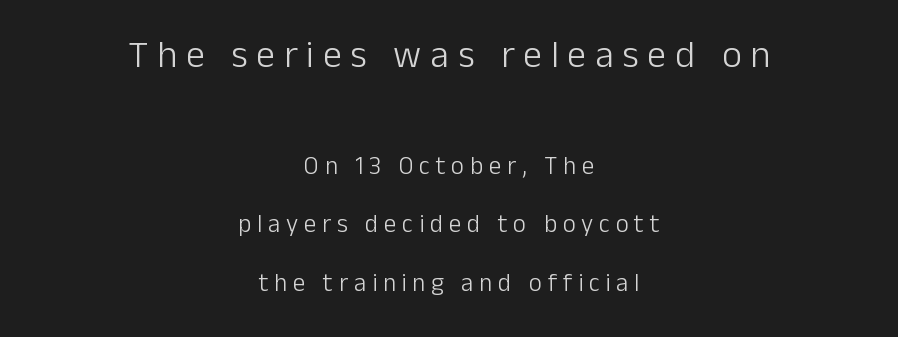
{"serif": "no", "italic": "no", "bold": "no", "weight": "light", "width": "normal", "stroke_contrast": "low", "x_height": "medium", "monospaced": "no", "underline": "no", "align": "center", "line_spacing": "loose", "line_spacing_ratio": 2.35, "letter_spacing": "wide", "letter_spacing_em": 0.23, "larger_block": "first", "size_ratio": 1.52, "glyph_px": 38}
